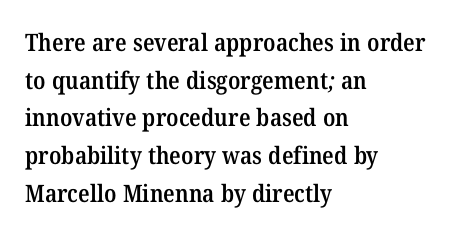
Q: Is the text bold? A: Semi-bold.
Q: Is the text underlined? A: No.
Q: How is the paragraph aligned? A: Left-aligned.
Q: Is the spacing between letters normal or unusually wide? A: Normal.
Q: Is the spacing between lines tight, normal or loose? A: Normal.
